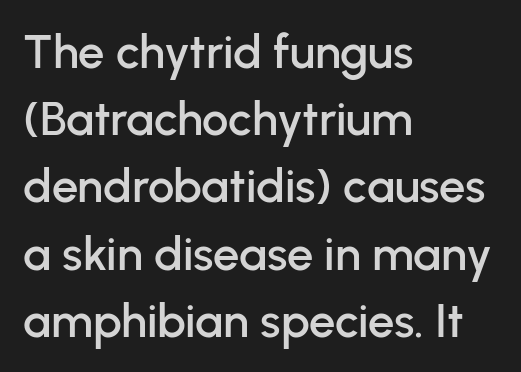
The image shows 47 px sans-serif type, upright; set left-aligned, normal line spacing (1.43x), normal letter spacing, not underlined; low stroke contrast and a medium x-height.
